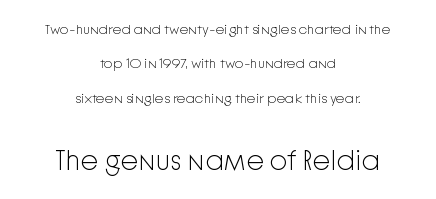
Weight: regular or lighter. Alignment: centered. A typesetter would label this face a sans. Visually, the bottom section dominates because its glyphs are scaled up. Every character sits straight up, as roman type does.
